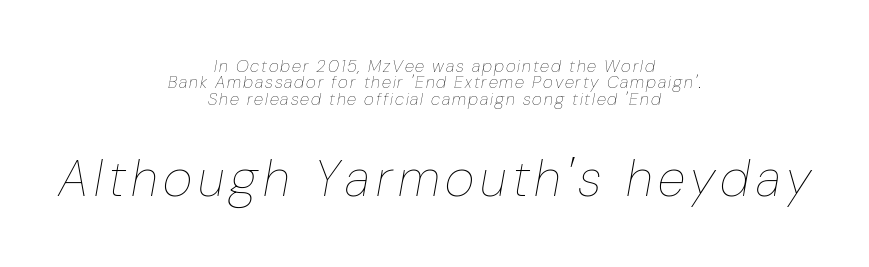
It's the slanting kind of type. The rendering uses natural spacing where letterforms have individual widths. A light-to-regular cut is what we see here. Does the copy run flush right? No — it is centered line by line.
